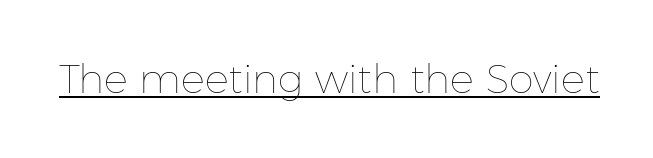
Q: Is the text bold? A: No.
Q: Is the text italic (slanted)? A: No, it is upright.
Q: Is the text underlined? A: Yes.
Q: Is the spacing between letters normal or unusually wide? A: Normal.
Q: Width (condensed, normal, or wide)? A: Normal.
Q: Stroke contrast? A: Low.
Q: x-height? A: Medium.
Q: Monospaced? A: No.
